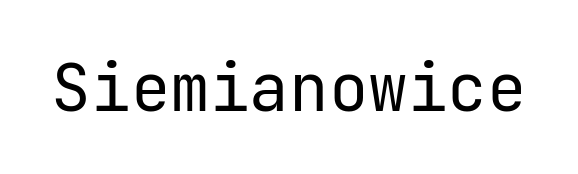
{"serif": "no", "italic": "no", "bold": "no", "weight": "regular", "width": "normal", "stroke_contrast": "low", "x_height": "medium", "underline": "no", "letter_spacing": "normal", "letter_spacing_em": 0.0, "glyph_px": 66}
